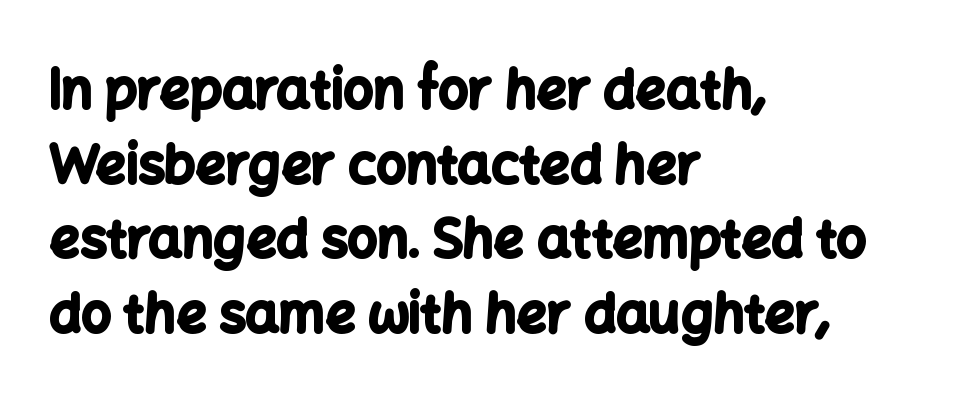
The passage shown has conventional tracking throughout. The letters carry no serifs — their stems end cleanly without finishing strokes. A normal amount of white space separates one row of letters from the next. Notice how the stems are strictly vertical — no italics here. The strokes are fattened all the way to bold. Check the space under the baseline: it is left empty.
